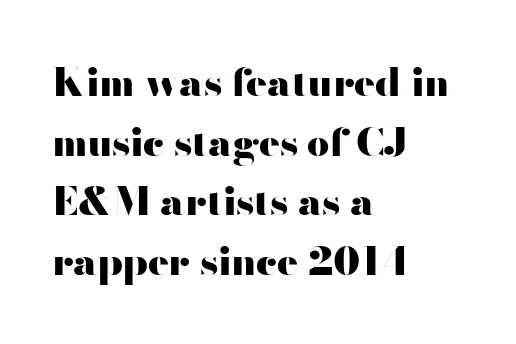
{"italic": "no", "bold": "yes", "weight": "heavy", "width": "wide", "stroke_contrast": "high", "x_height": "small", "monospaced": "no", "underline": "no", "align": "left", "line_spacing": "normal", "line_spacing_ratio": 1.53, "letter_spacing": "normal", "letter_spacing_em": 0.0, "glyph_px": 39}
